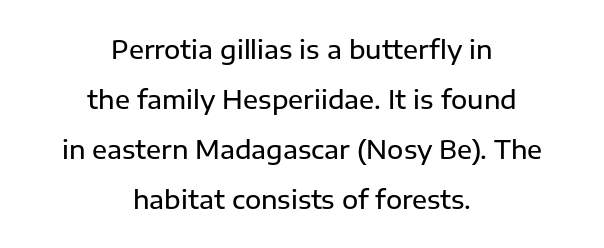
You can tell it's not italic because the verticals are truly vertical. Default kerning and tracking; the words read as compact shapes. Does the weight exceed regular? Yes, but only to semibold. Lines of text with bare space underneath.
